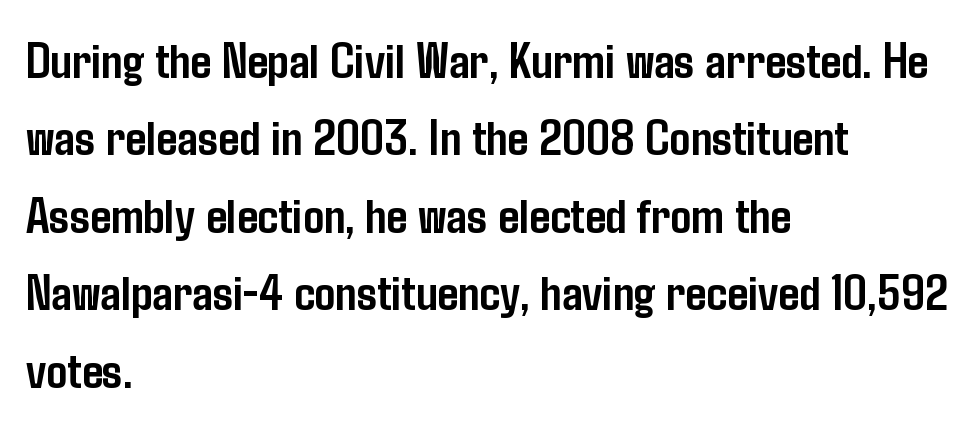
The image shows 52 px semibold, condensed sans-serif type, upright; set left-aligned, normal line spacing (1.49x), normal letter spacing, not underlined; low stroke contrast and a medium x-height.
